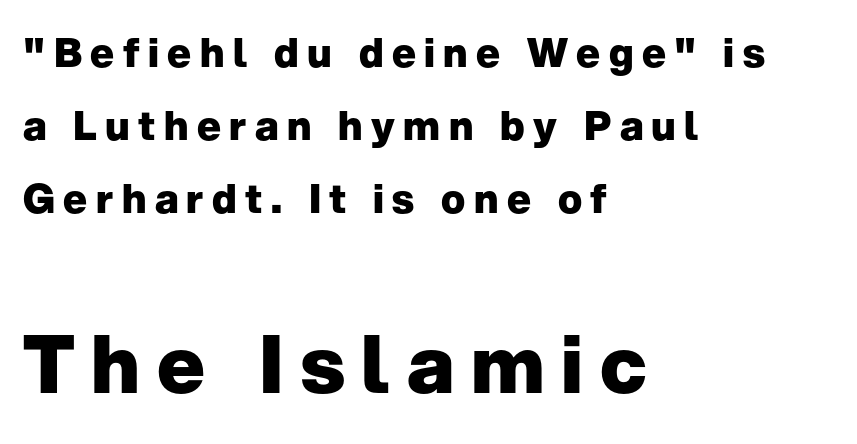
The lines are quadded left. Display-style spreading of the glyphs; the letterfit is very open. Strong, thick strokes mark this as bold type. Think of a printed novel: that variable character pitch is what you see here. Words float on clear page, feet unadorned.
